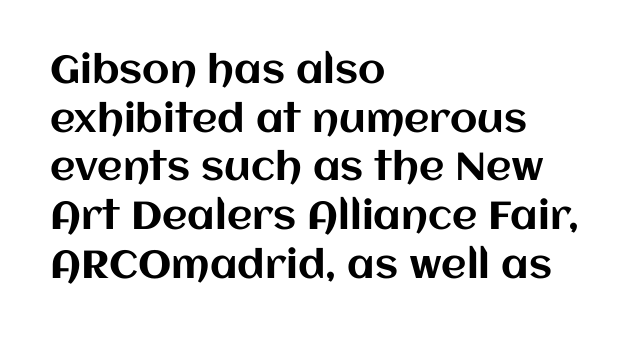
The image shows 39 px text type, upright; set left-aligned, normal line spacing (1.25x), normal letter spacing, not underlined; medium stroke contrast and a large x-height.
